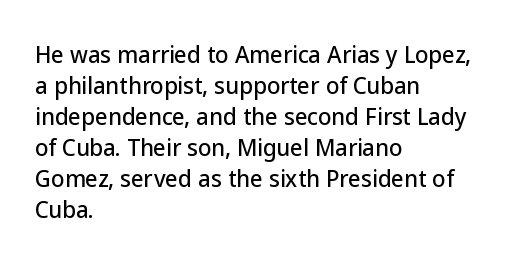
The image shows 22 px text type, upright; set left-aligned, normal line spacing (1.41x), normal letter spacing, not underlined.
